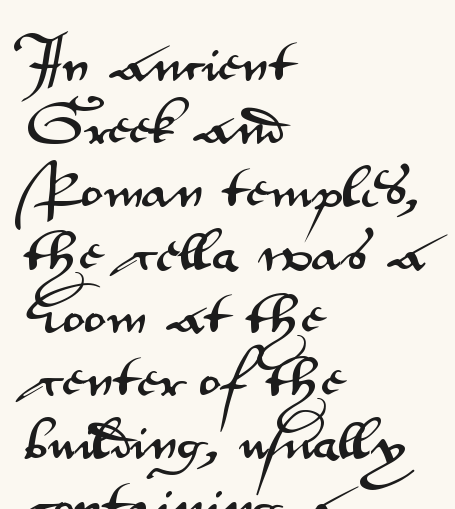
The image shows 46 px wide sans-serif type; set left-aligned, normal line spacing (1.37x), normal letter spacing, not underlined; medium stroke contrast and a small x-height.
